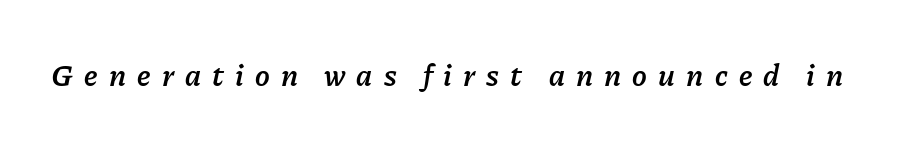
The image shows 31 px semibold type, italic (leaning right); set unusually wide letter spacing (+0.36 em), not underlined; low stroke contrast and a medium x-height.
